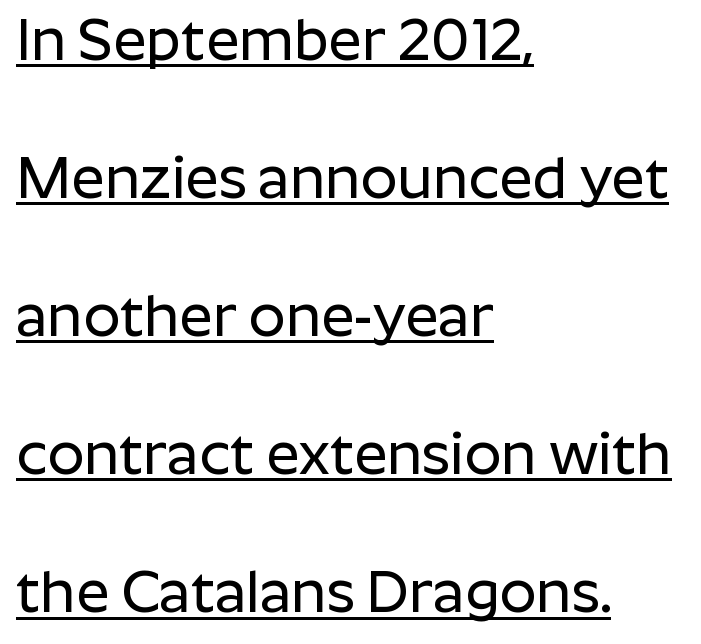
The image shows 58 px sans-serif type, upright; set left-aligned, loose line spacing (2.38x), normal letter spacing, underlined; low stroke contrast and a medium x-height.
